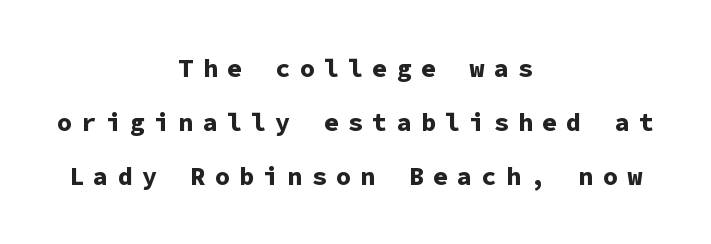
Q: Is the text bold? A: Yes.
Q: Is the text italic (slanted)? A: No, it is upright.
Q: Is the text underlined? A: No.
Q: How is the paragraph aligned? A: Centered.
Q: Is the spacing between letters normal or unusually wide? A: Unusually wide.
Q: Is the spacing between lines tight, normal or loose? A: Loose.
